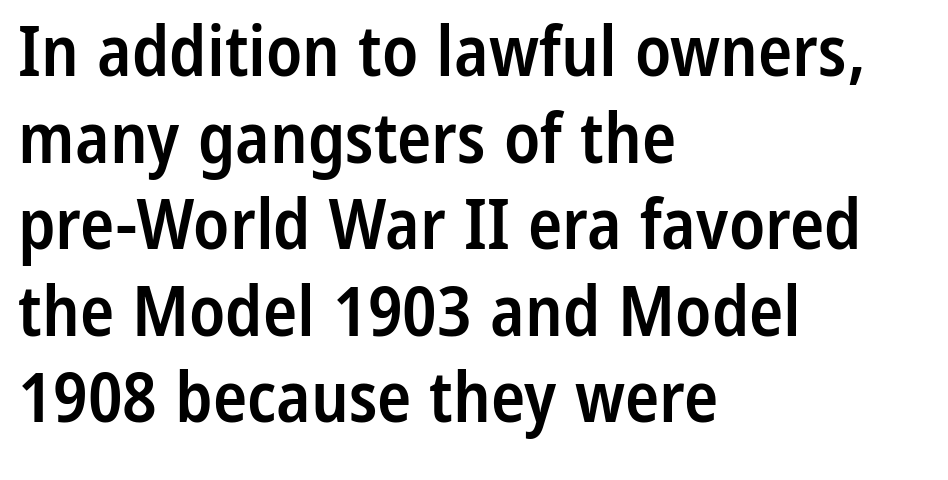
The image shows 71 px semibold, condensed sans-serif type, upright; set left-aligned, line spacing 1.22x, normal letter spacing, not underlined; low stroke contrast and a medium x-height.
